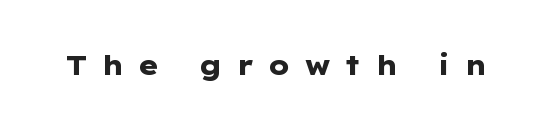
Q: Is the text bold? A: Yes.
Q: Is the text italic (slanted)? A: No, it is upright.
Q: Is the text underlined? A: No.
Q: Is the spacing between letters normal or unusually wide? A: Unusually wide.
